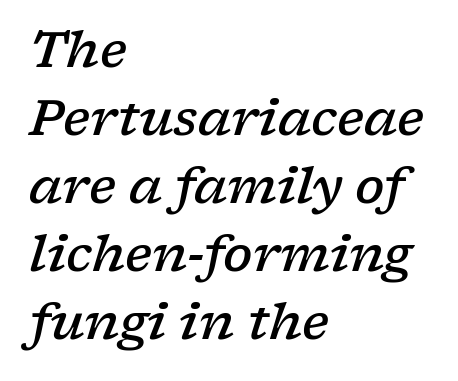
The face used here is rendered with its standard letterfit. Varying glyph widths throughout — classic text-font behaviour. When letters slant like this, we call the style italic. The lines sit at an ordinary, default distance from one another. Every letter is mildly thick-stroked: semibold rather than bold.
